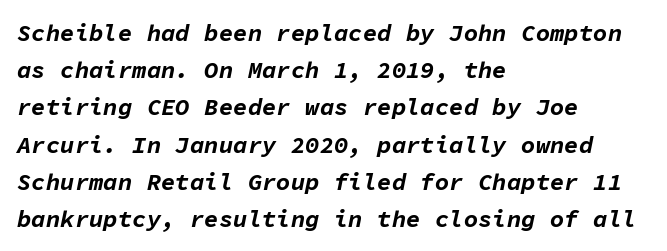
Q: Is the text bold? A: Yes.
Q: Is the text italic (slanted)? A: Yes, it leans right by about 11 degrees.
Q: Is the text underlined? A: No.
Q: How is the paragraph aligned? A: Left-aligned.
Q: Is the spacing between letters normal or unusually wide? A: Normal.
Q: Is the spacing between lines tight, normal or loose? A: Normal.
